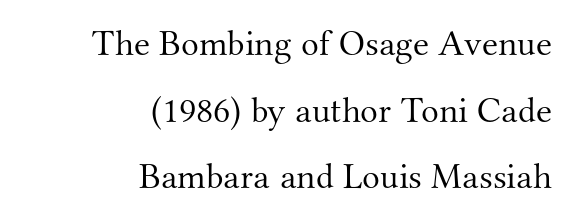
{"serif": "yes", "italic": "no", "bold": "no", "weight": "light", "width": "normal", "stroke_contrast": "medium", "x_height": "small", "monospaced": "no", "underline": "no", "align": "right", "line_spacing_ratio": 1.8, "letter_spacing": "normal", "letter_spacing_em": 0.0, "glyph_px": 37}
